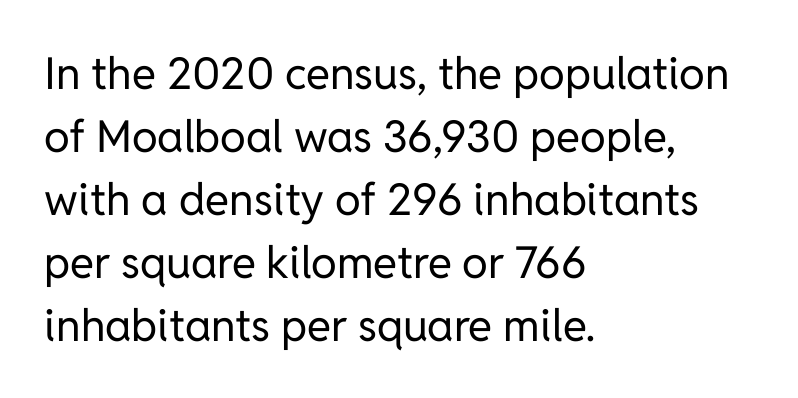
One-word summary of the alignment: left. Vertical spacing — default. A roman cut, with each character standing at attention. You could call the tracking neutral — neither tight nor loose. Do the characters align in a grid? No, the font is proportional.
